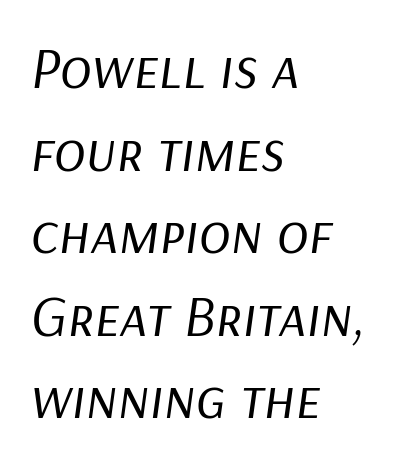
{"italic": "yes", "lean": "right", "slant_degrees": 9, "bold": "no", "weight": "regular", "width": "normal", "stroke_contrast": "low", "x_height": "medium", "monospaced": "no", "underline": "no", "align": "left", "line_spacing": "normal", "line_spacing_ratio": 1.4, "letter_spacing": "normal", "letter_spacing_em": 0.0, "glyph_px": 59}
